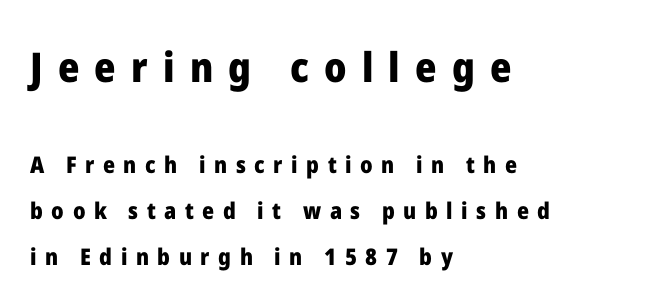
This sample trades compactness for vertical openness between lines. Visually, the top section dominates because its glyphs are scaled up. Does the weight exceed regular? Yes, all the way to bold. These lines are set flush left with a ragged right edge. The letters advance in unequal steps, a hallmark of proportional type.
